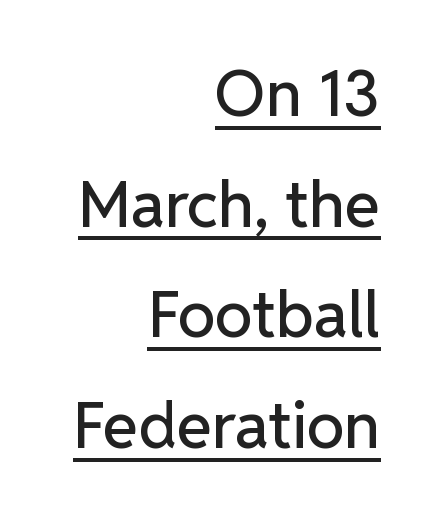
The image shows 64 px sans-serif type, upright; set right-aligned, line spacing 1.73x, normal letter spacing, underlined; low stroke contrast and a medium x-height.
